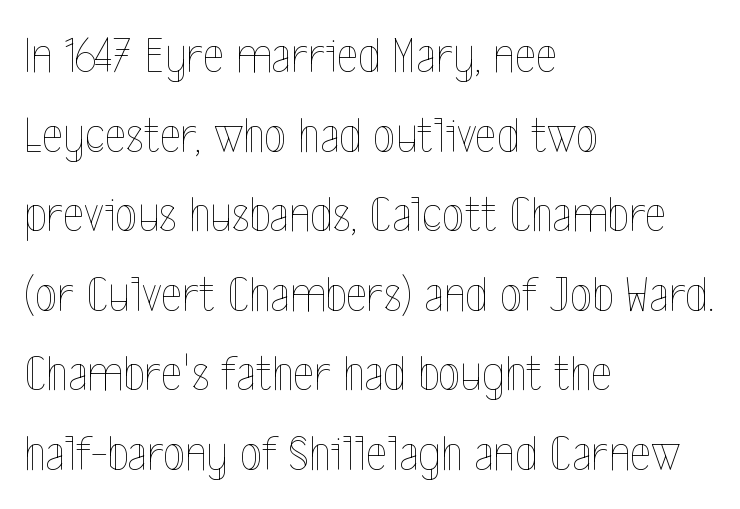
Q: Is the text bold? A: No.
Q: Is the text italic (slanted)? A: No, it is upright.
Q: Is the text underlined? A: No.
Q: How is the paragraph aligned? A: Left-aligned.
Q: Is the spacing between letters normal or unusually wide? A: Normal.
Q: Is the spacing between lines tight, normal or loose? A: Normal.
Q: Width (condensed, normal, or wide)? A: Condensed.
Q: x-height? A: Medium.
Q: Monospaced? A: No.
